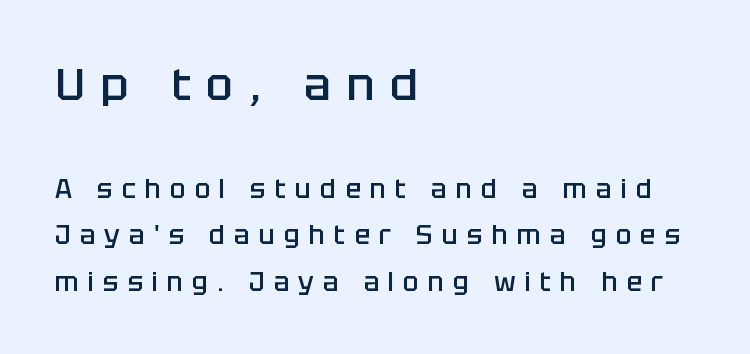
Q: Is the text bold? A: Semi-bold.
Q: Is the text italic (slanted)? A: No, it is upright.
Q: Is the typeface a serif or a sans-serif typeface? A: Sans-serif.
Q: Is the text underlined? A: No.
Q: How is the paragraph aligned? A: Left-aligned.
Q: Is the spacing between letters normal or unusually wide? A: Unusually wide.
Q: Which block of text is set in a larger size, the first (top) or the second (bottom)? A: The first (top) one.
Q: Width (condensed, normal, or wide)? A: Normal.
Q: Stroke contrast? A: Low.
Q: x-height? A: Large.
Q: Monospaced? A: No.
